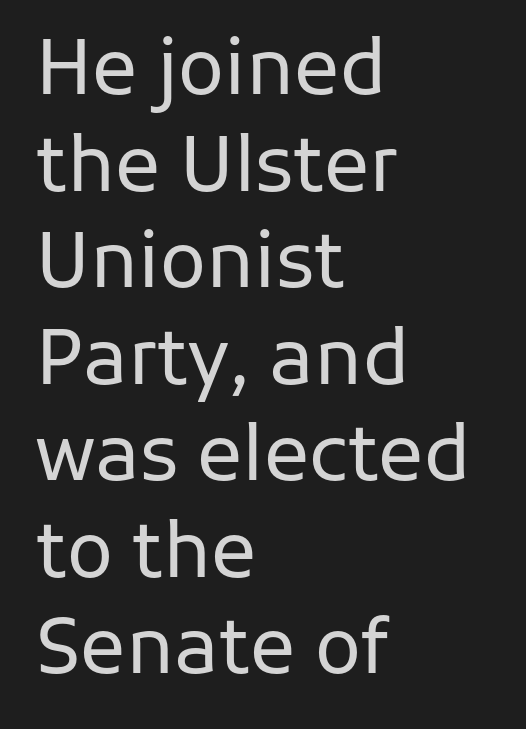
{"serif": "no", "italic": "no", "bold": "no", "weight": "regular", "width": "normal", "stroke_contrast": "low", "x_height": "medium", "monospaced": "no", "underline": "no", "align": "left", "line_spacing": "normal", "line_spacing_ratio": 1.27, "letter_spacing": "normal", "letter_spacing_em": 0.0, "glyph_px": 76}
